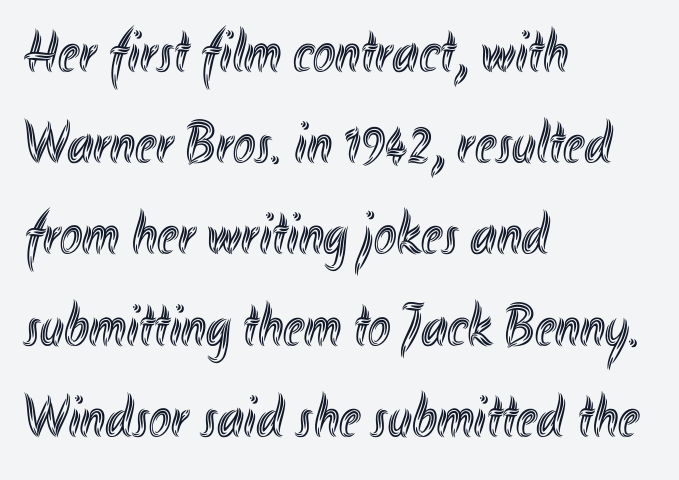
Vertical spacing — default. The gap between lines stays unmarked. Character widths vary here, with narrow letters taking less room than wide ones. The rendering anchors every line to the left-hand side. Here the glyphs are tracked normally, forming tight word shapes.
